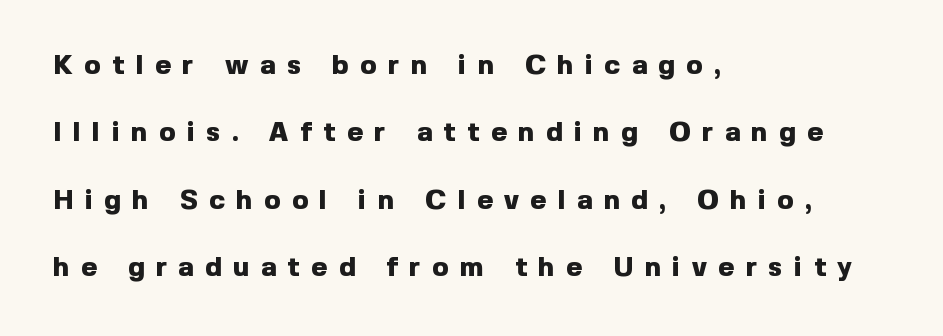
Letter spacing: wide. Leading: increased. Notice how the passage keeps a crisp vertical edge on the left only. A full-strength bold gives these letters their thick strokes.
